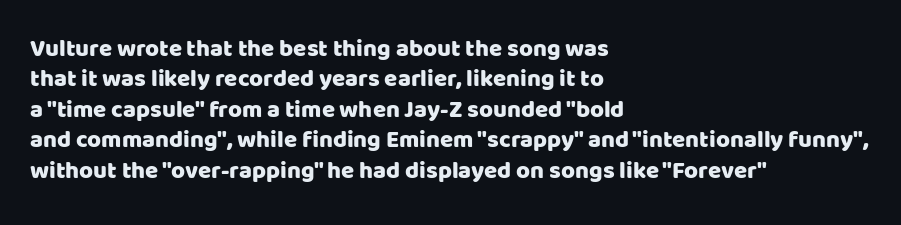
{"italic": "no", "underline": "no", "align": "left", "line_spacing": "normal", "line_spacing_ratio": 1.27, "letter_spacing": "normal", "letter_spacing_em": 0.0, "glyph_px": 24}
